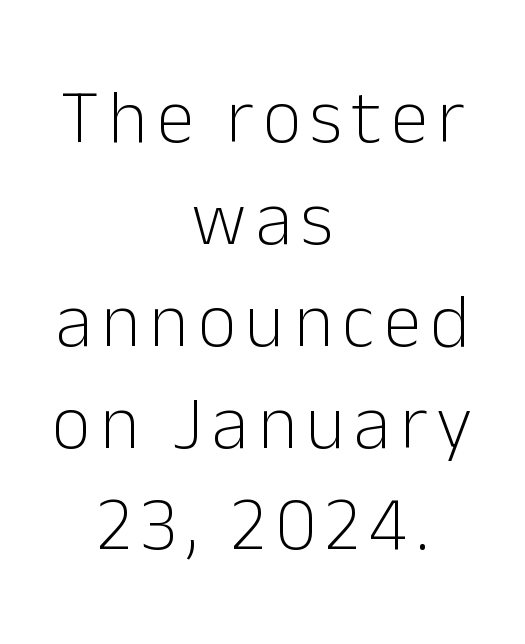
Underlining? Definitely not there. Posture: upright roman. The paragraph shown floats in the horizontal middle. Stroke terminals: plain, sans-serif.
